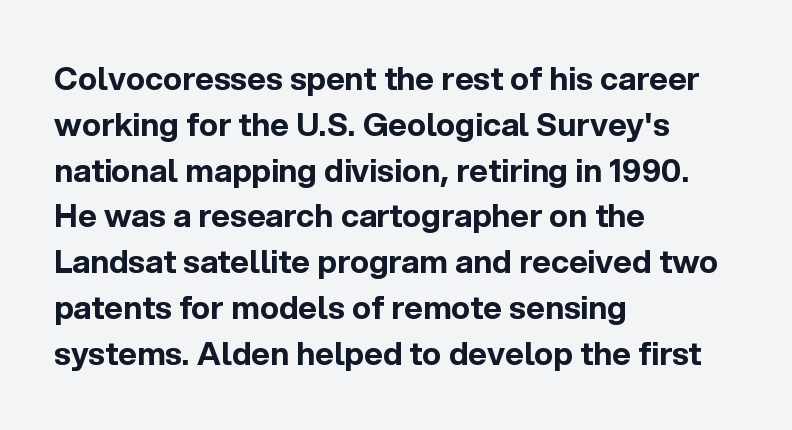
The image shows 32 px bold sans-serif type, upright; set left-aligned, normal line spacing (1.43x), normal letter spacing, not underlined; a medium x-height.
